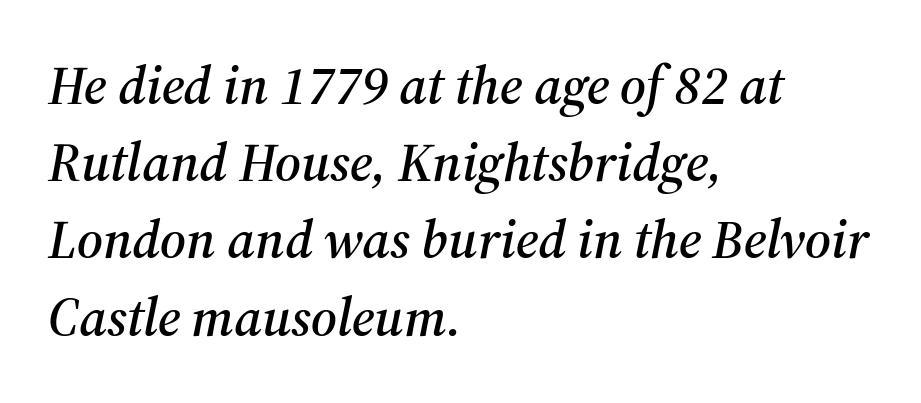
The image shows 54 px serif type, italic (leaning right); set left-aligned, normal line spacing (1.43x), normal letter spacing, not underlined; medium stroke contrast and a medium x-height.
